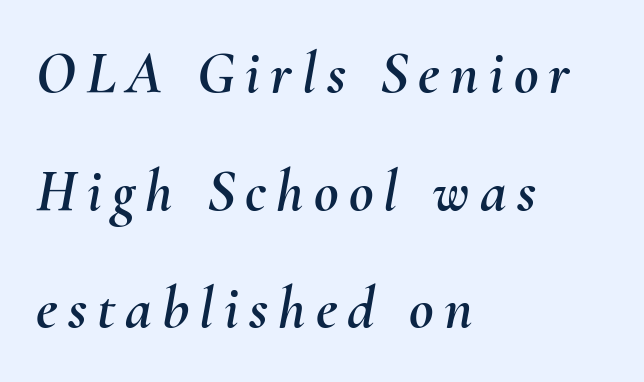
{"italic": "yes", "lean": "right", "slant_degrees": 10, "width": "normal", "stroke_contrast": "medium", "x_height": "small", "monospaced": "no", "underline": "no", "align": "left", "line_spacing": "loose", "line_spacing_ratio": 1.96, "glyph_px": 60}
